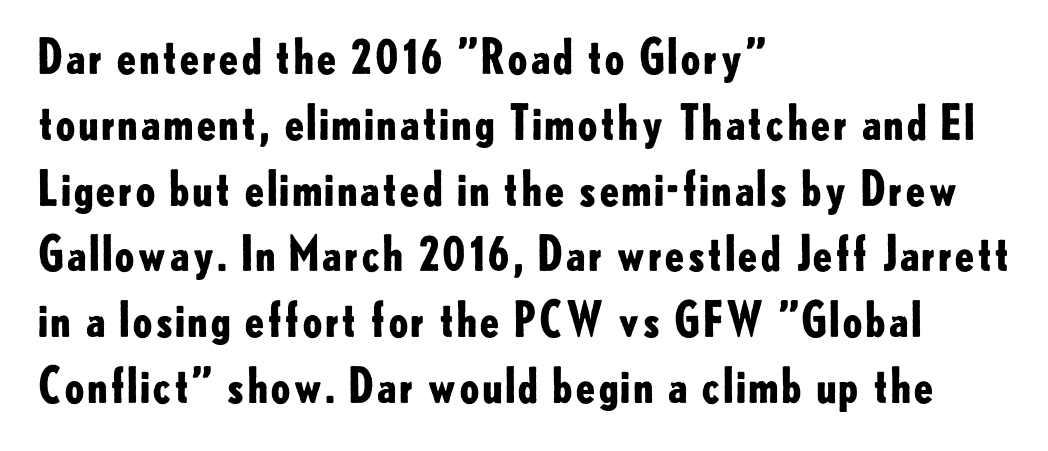
The passage shown is typeset with a sans-serif family. What weight is shown? A full bold with thick strokes. Do the characters align in a grid? No, the font is proportional. These lines keep a tight, regular rhythm from letter to letter. Words float on clear page, feet unadorned. Layout note: lines flush left.
